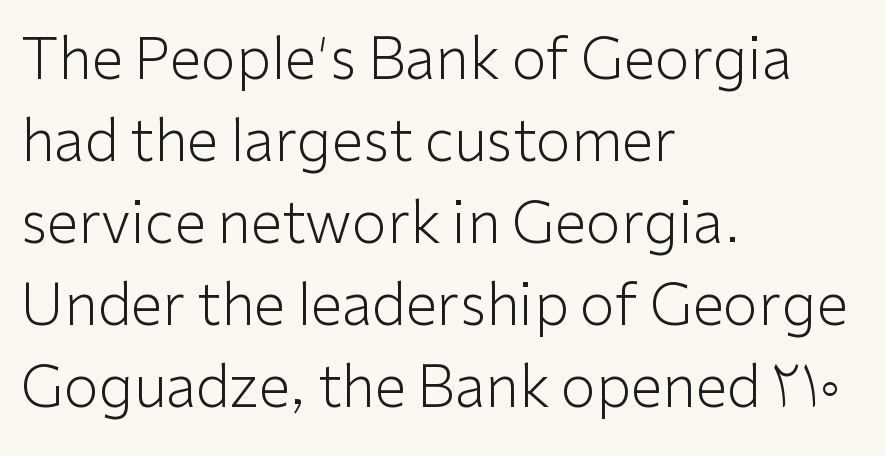
No chunkiness to these letters — they're not bold. One-word summary of the alignment: left. Do the characters align in a grid? No, the font is proportional. No extra tracking has been applied to these lines.
